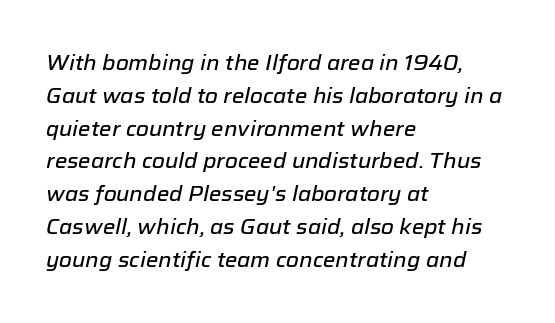
Rendered with sloped, italic letterforms. Observe the ordinary spacing: letters are neighbours, not strangers. A typesetter would call this leading conventional body-copy spacing. The rag falls on the right side of this text block. Bare-footed words on every line.
